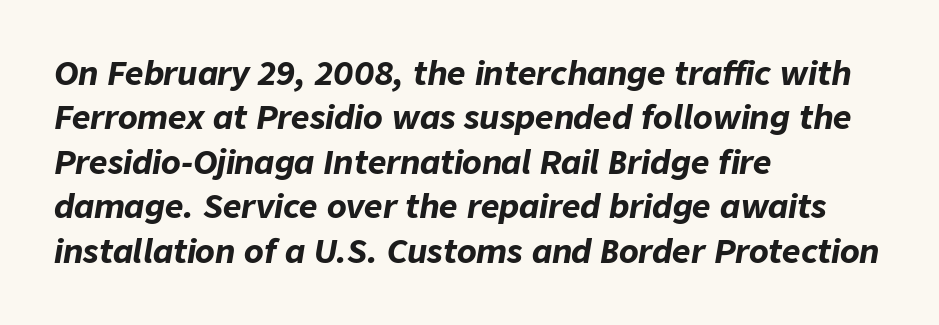
The image shows 32 px bold type, italic (leaning right); set left-aligned, normal line spacing (1.39x), normal letter spacing, not underlined; low stroke contrast and a medium x-height.
